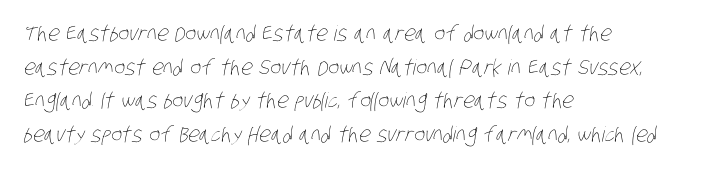
This block has exactly the height ordinary leading produces. Horizontally, the lines are justified to the leading edge only. Any mark beneath the type? The region is blank. This rendering leaves character spacing at its baseline value.
